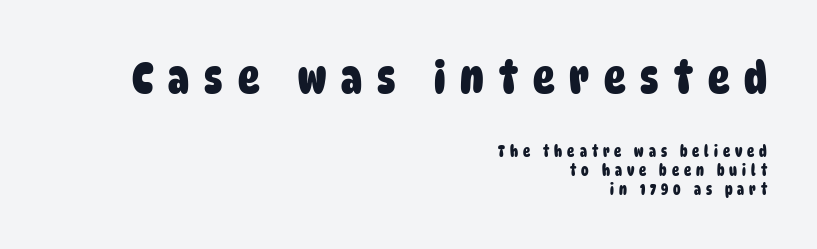
These lines sit exactly where default settings would place them. The letters are spread apart with noticeably loose tracking. Casual observation: everything's shoved over to the right. This layout puts the oversized block above and the modest block below.
